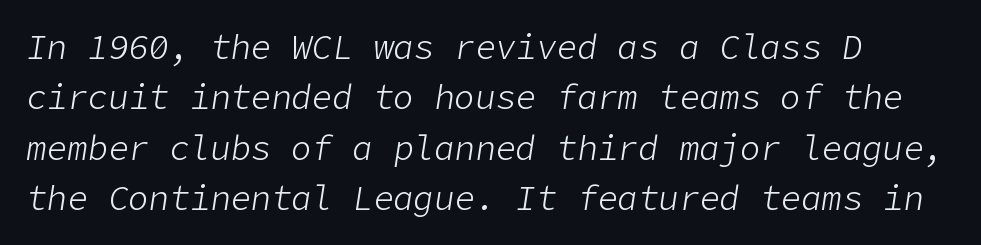
Q: Is the text bold? A: No.
Q: Is the text italic (slanted)? A: Yes, it leans right by about 9 degrees.
Q: Is the text underlined? A: No.
Q: How is the paragraph aligned? A: Left-aligned.
Q: Is the spacing between letters normal or unusually wide? A: Normal.
Q: Is the spacing between lines tight, normal or loose? A: Normal.
Q: Width (condensed, normal, or wide)? A: Normal.
Q: Stroke contrast? A: Low.
Q: x-height? A: Medium.
